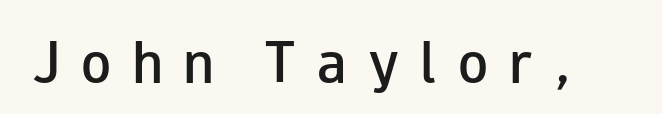
Q: Is the text bold? A: Semi-bold.
Q: Is the text italic (slanted)? A: No, it is upright.
Q: Is the typeface a serif or a sans-serif typeface? A: Sans-serif.
Q: Is the text underlined? A: No.
Q: Is the spacing between letters normal or unusually wide? A: Unusually wide.
Q: Width (condensed, normal, or wide)? A: Wide.
Q: Stroke contrast? A: Low.
Q: x-height? A: Small.
Q: Monospaced? A: No.
